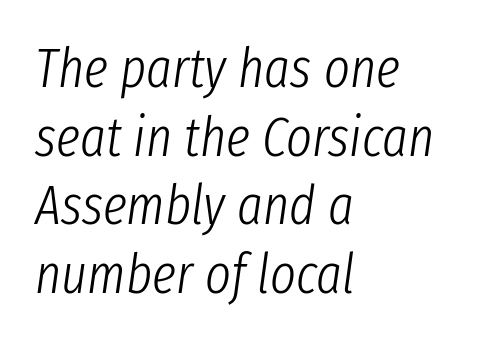
Q: Is the text bold? A: No.
Q: Is the text italic (slanted)? A: Yes, it leans right by about 8 degrees.
Q: Is the text underlined? A: No.
Q: How is the paragraph aligned? A: Left-aligned.
Q: Is the spacing between letters normal or unusually wide? A: Normal.
Q: Is the spacing between lines tight, normal or loose? A: Normal.
Q: Width (condensed, normal, or wide)? A: Condensed.
Q: Stroke contrast? A: Low.
Q: x-height? A: Medium.
Q: Monospaced? A: No.
